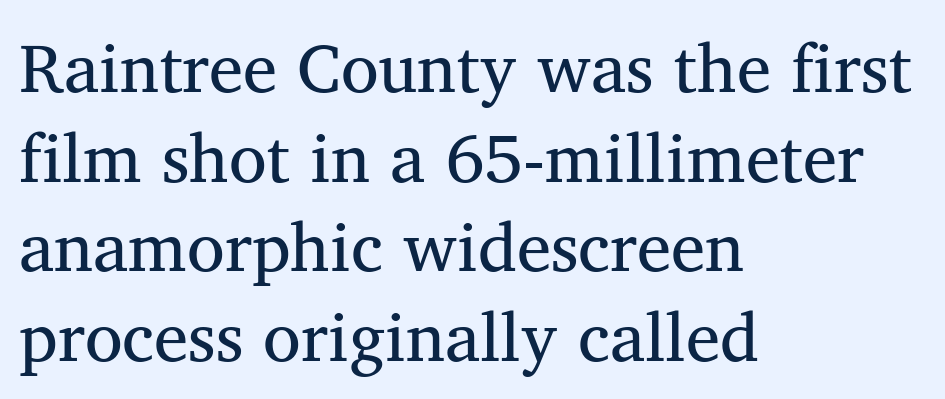
Q: Is the text bold? A: No.
Q: Is the text italic (slanted)? A: No, it is upright.
Q: Is the typeface a serif or a sans-serif typeface? A: Serif.
Q: Is the text underlined? A: No.
Q: How is the paragraph aligned? A: Left-aligned.
Q: Is the spacing between letters normal or unusually wide? A: Normal.
Q: Is the spacing between lines tight, normal or loose? A: Normal.
Q: Width (condensed, normal, or wide)? A: Normal.
Q: Stroke contrast? A: Medium.
Q: x-height? A: Medium.
Q: Monospaced? A: No.
